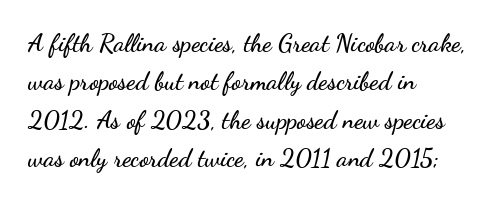
These lines stack with their left ends in a neat column. Leading matches the norm, producing a regular column. No extra tracking has been applied to these lines. Type without underlining.
